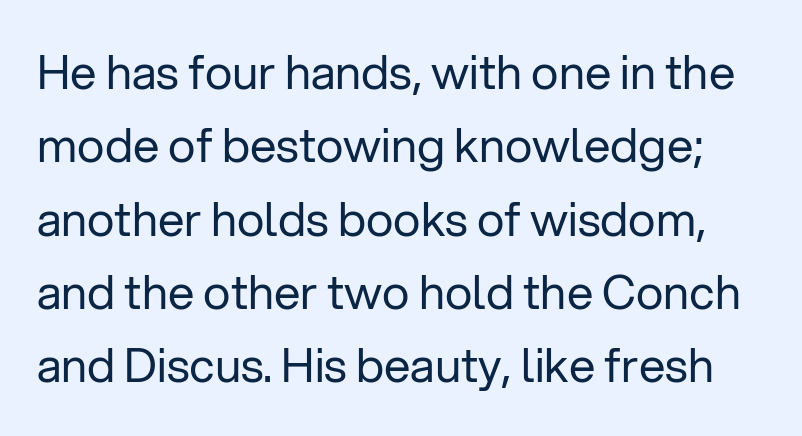
Successive baselines arrive at the customary interval. Check the space under the baseline: it is left empty. Spacing verdict: proportional, widths tailored to each character. The type is set solid horizontally, with unmodified tracking.
